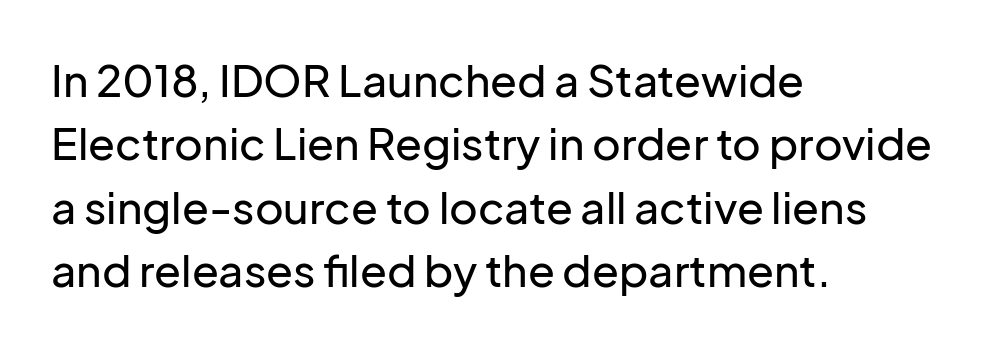
Q: Is the text italic (slanted)? A: No, it is upright.
Q: Is the typeface a serif or a sans-serif typeface? A: Sans-serif.
Q: Is the text underlined? A: No.
Q: How is the paragraph aligned? A: Left-aligned.
Q: Is the spacing between letters normal or unusually wide? A: Normal.
Q: Is the spacing between lines tight, normal or loose? A: Normal.
Q: Width (condensed, normal, or wide)? A: Normal.
Q: Stroke contrast? A: Low.
Q: x-height? A: Medium.
Q: Monospaced? A: No.
